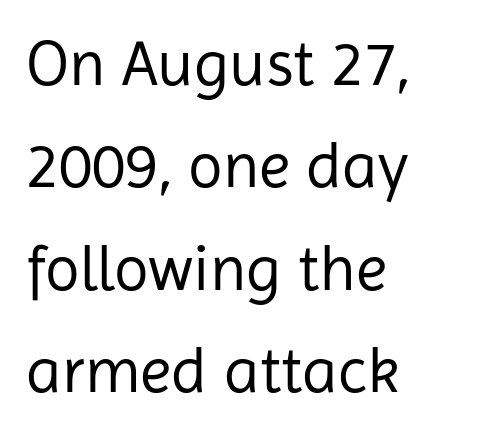
{"serif": "no", "italic": "no", "bold": "no", "weight": "regular", "width": "normal", "stroke_contrast": "low", "x_height": "medium", "monospaced": "no", "underline": "no", "align": "left", "line_spacing": "normal", "line_spacing_ratio": 1.6, "letter_spacing": "normal", "letter_spacing_em": 0.0, "glyph_px": 64}
